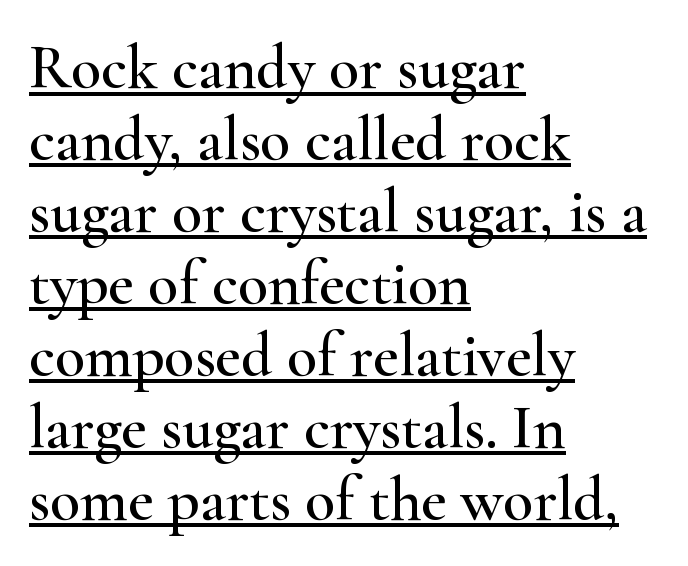
The font family rendered here belongs to the serif group. Compared with typical body copy, the letter spacing here is the same. The passage shown is typed in a proportional face where columns would drift. The rendering uses the underline text-decoration. Where is the straight margin? On the left.
